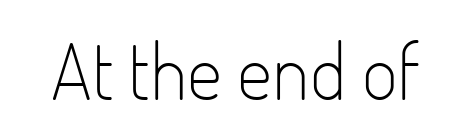
Does extra space separate the letters? No, they use regular spacing. The typesetting does not lean heavy: it is not bold. Each letter's strokes conclude bluntly, with no projecting serifs. You can tell it's not italic because the verticals are truly vertical. Looks like regular typesetting: each glyph gets only the width it needs. Descenders hang freely into open space.
